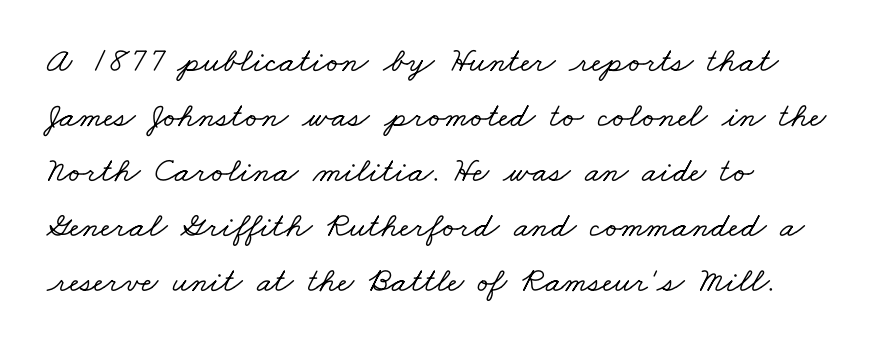
Q: Is the typeface a serif or a sans-serif typeface? A: Serif.
Q: Is the text underlined? A: No.
Q: How is the paragraph aligned? A: Left-aligned.
Q: Is the spacing between letters normal or unusually wide? A: Normal.
Q: Is the spacing between lines tight, normal or loose? A: Normal.
Q: Width (condensed, normal, or wide)? A: Wide.
Q: Stroke contrast? A: Low.
Q: x-height? A: Small.
Q: Monospaced? A: No.
